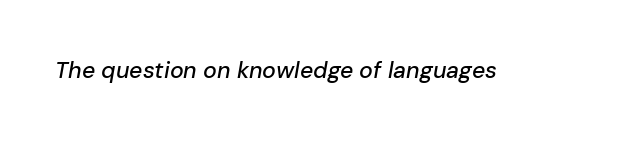
Q: Is the text italic (slanted)? A: Yes, it leans right by about 10 degrees.
Q: Is the text underlined? A: No.
Q: Is the spacing between letters normal or unusually wide? A: Normal.
